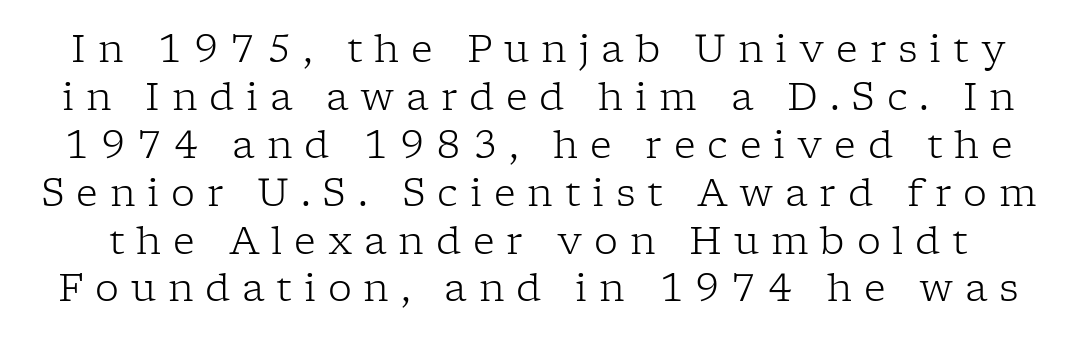
{"serif": "yes", "italic": "no", "bold": "no", "weight": "light", "width": "normal", "stroke_contrast": "low", "x_height": "medium", "monospaced": "no", "underline": "no", "line_spacing": "normal", "line_spacing_ratio": 1.26, "letter_spacing": "wide", "letter_spacing_em": 0.31, "glyph_px": 38}
